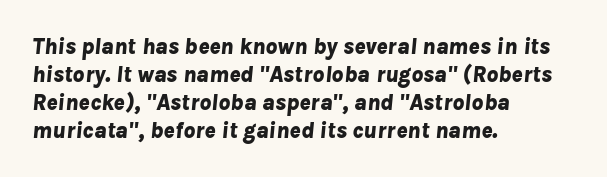
Just letters on the line, the space beneath them empty. Glyph-to-glyph distance matches everyday printed text. Quick note: italic. Stroke thickness is high; the sample reads as a true bold. The lines are quadded left.
